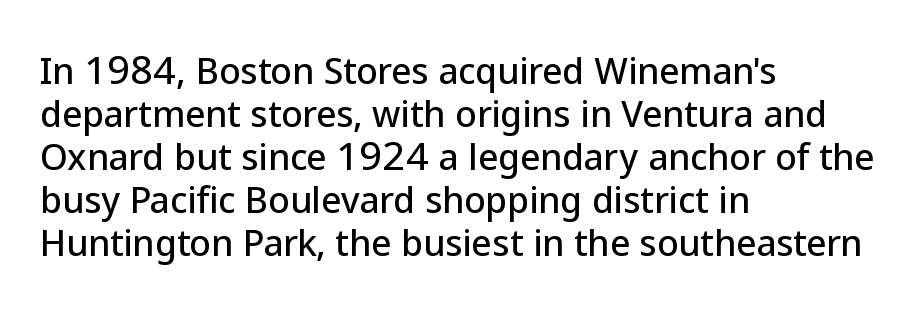
Q: Is the text italic (slanted)? A: No, it is upright.
Q: Is the typeface a serif or a sans-serif typeface? A: Sans-serif.
Q: Is the text underlined? A: No.
Q: How is the paragraph aligned? A: Left-aligned.
Q: Is the spacing between letters normal or unusually wide? A: Normal.
Q: Width (condensed, normal, or wide)? A: Normal.
Q: Stroke contrast? A: Low.
Q: x-height? A: Medium.
Q: Monospaced? A: No.
